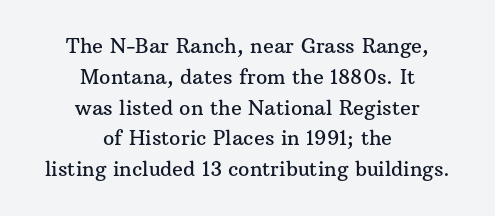
Style check: upright. The compositor balanced each line on the midline. The foot of each line stays bare and open. Characters follow at the spacing the type designer built in. Evenly set lines give the paragraph a standard silhouette.
